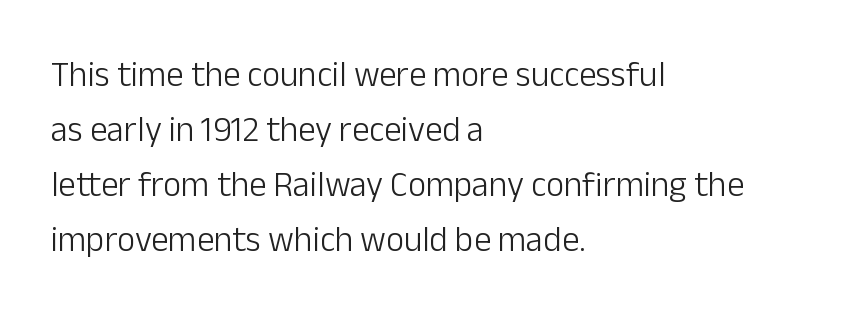
{"serif": "no", "italic": "no", "bold": "no", "weight": "light", "width": "normal", "stroke_contrast": "low", "x_height": "medium", "monospaced": "no", "underline": "no", "align": "left", "line_spacing": "normal", "line_spacing_ratio": 1.57, "letter_spacing": "normal", "letter_spacing_em": 0.0, "glyph_px": 35}
